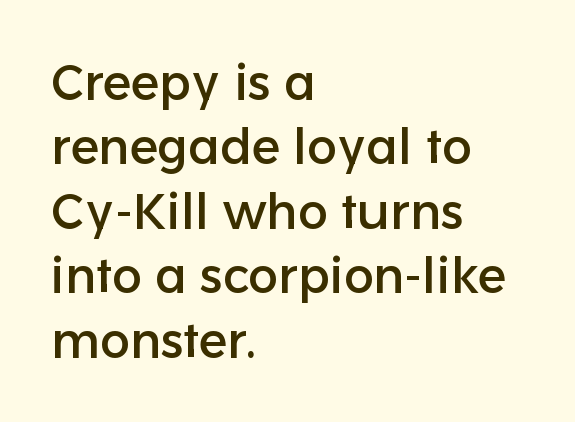
The image shows 50 px sans-serif type, upright; set left-aligned, normal line spacing (1.29x), normal letter spacing, not underlined; low stroke contrast and a medium x-height.
